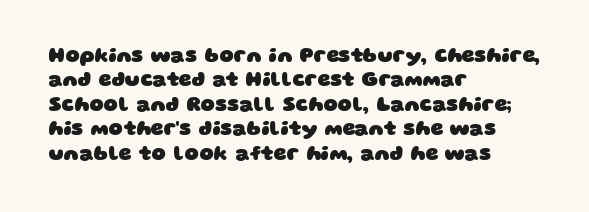
Q: Is the text bold? A: Yes.
Q: Is the text underlined? A: No.
Q: How is the paragraph aligned? A: Left-aligned.
Q: Is the spacing between letters normal or unusually wide? A: Normal.
